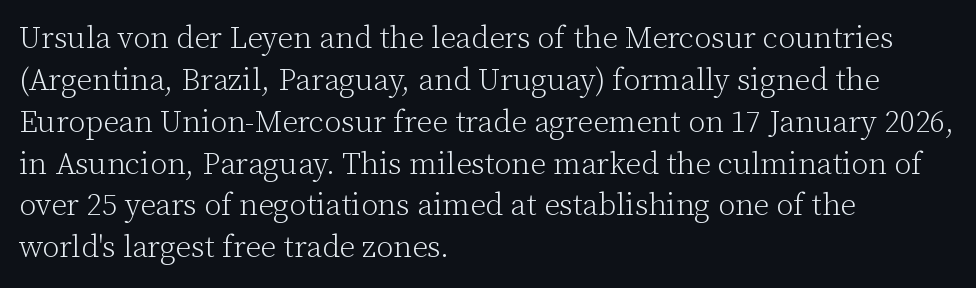
The face used here is proportionally spaced, like ordinary book or web type. Leftover space on each line is placed entirely after the last word. The gap between lines stays unmarked. Posture: upright roman. A quiet, ordinary-to-light weight characterises the typeface.
